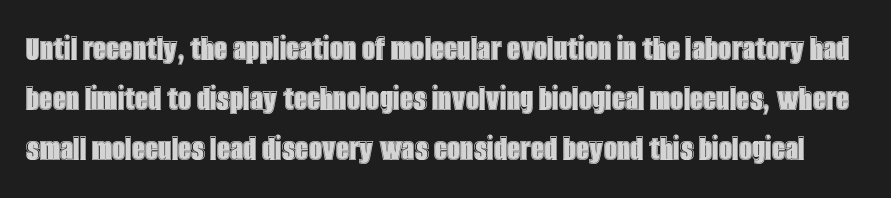
Q: Is the text italic (slanted)? A: No, it is upright.
Q: Is the text underlined? A: No.
Q: Is the spacing between letters normal or unusually wide? A: Normal.
Q: Is the spacing between lines tight, normal or loose? A: Normal.
Q: Width (condensed, normal, or wide)? A: Condensed.
Q: x-height? A: Large.
Q: Monospaced? A: No.
